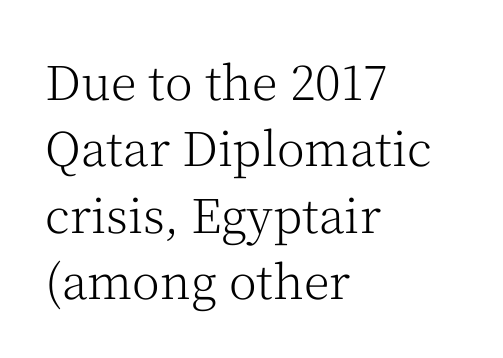
The image shows 47 px light serif type, upright; set left-aligned, normal line spacing (1.41x), normal letter spacing, not underlined; medium stroke contrast and a medium x-height.
